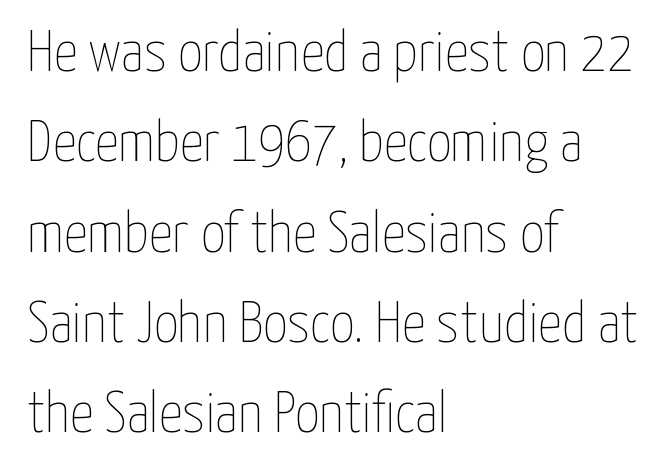
The image shows 59 px thin, condensed type, upright; set left-aligned, normal line spacing (1.53x), normal letter spacing, not underlined; low stroke contrast and a medium x-height.
